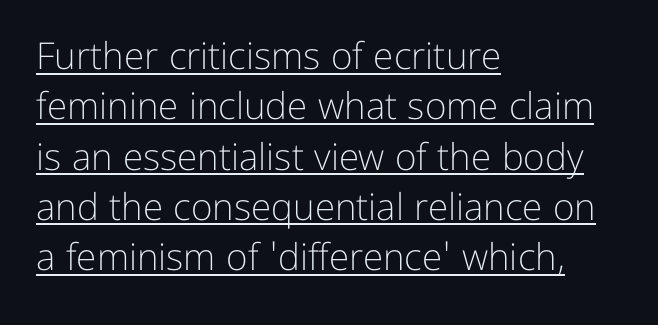
The image shows 37 px light sans-serif type, upright; set left-aligned, normal line spacing (1.36x), normal letter spacing, underlined; low stroke contrast and a medium x-height.
